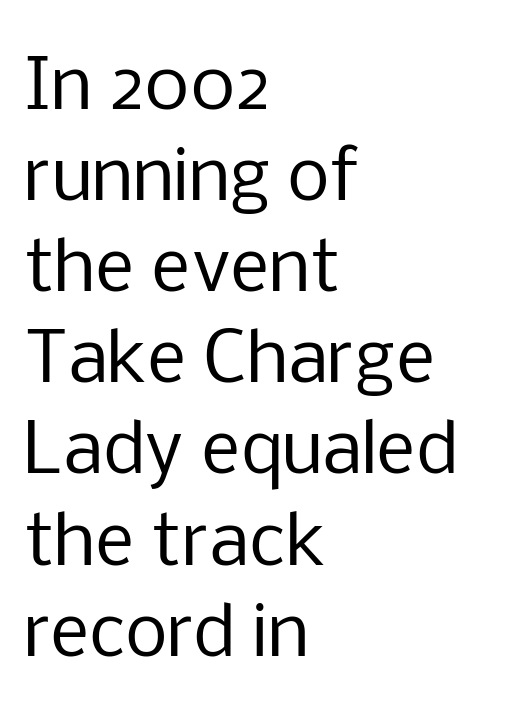
Q: Is the text bold? A: No.
Q: Is the text italic (slanted)? A: No, it is upright.
Q: Is the typeface a serif or a sans-serif typeface? A: Sans-serif.
Q: Is the text underlined? A: No.
Q: How is the paragraph aligned? A: Left-aligned.
Q: Is the spacing between letters normal or unusually wide? A: Normal.
Q: Is the spacing between lines tight, normal or loose? A: Normal.
Q: Width (condensed, normal, or wide)? A: Normal.
Q: Stroke contrast? A: Low.
Q: x-height? A: Medium.
Q: Monospaced? A: No.
